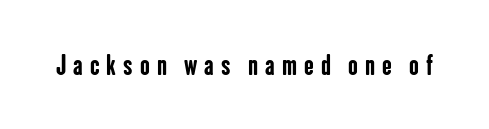
{"italic": "no", "bold": "yes", "underline": "no", "letter_spacing": "wide", "letter_spacing_em": 0.27, "glyph_px": 26}
